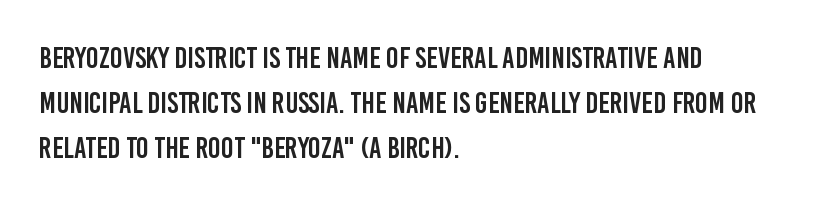
The face used here is rendered with its standard letterfit. The lines in this sample share a left origin and differ only in where they stop. The glyphs are unaccompanied by any horizontal stroke below them. Letterform terminals end flat and unadorned throughout the passage.
